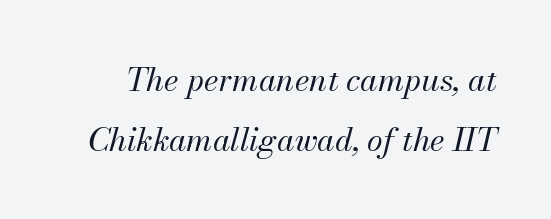
The image shows 32 px regular-weight type, italic (leaning right); set line spacing 1.87x, normal letter spacing, not underlined; medium stroke contrast and a small x-height.
